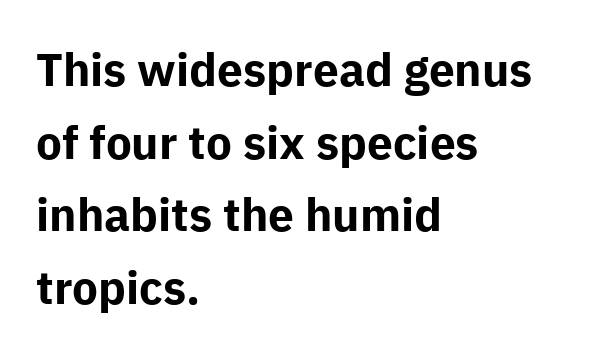
Character widths vary here, with narrow letters taking less room than wide ones. Letterform terminals end flat and unadorned throughout the passage. This sample uses plain, unmodified letter spacing. The passage shown is emphatically bold.
